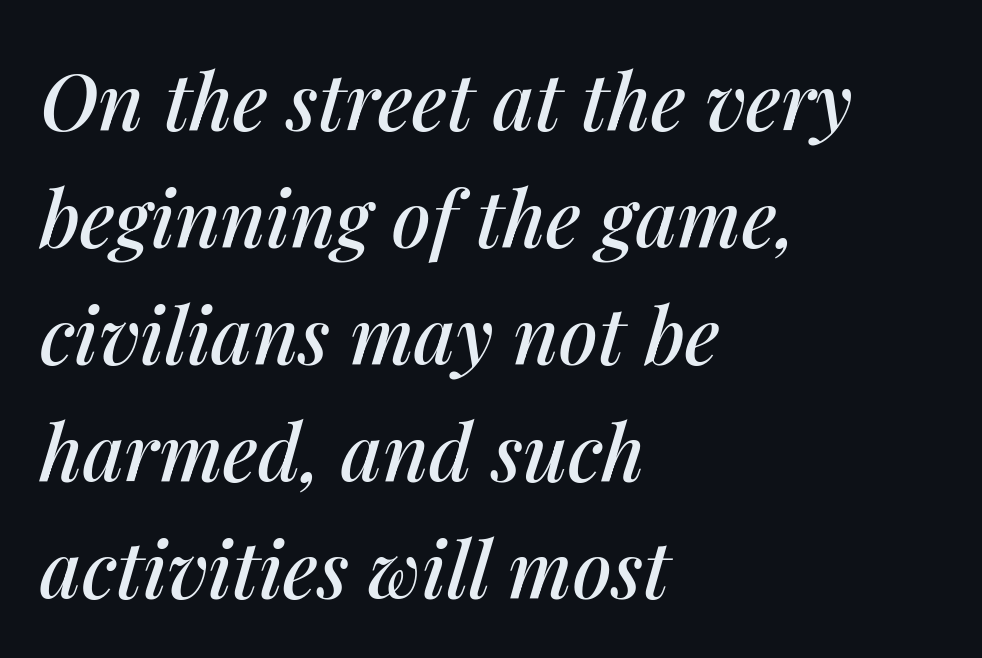
Q: Is the text italic (slanted)? A: Yes, it leans right by about 14 degrees.
Q: Is the text underlined? A: No.
Q: How is the paragraph aligned? A: Left-aligned.
Q: Is the spacing between letters normal or unusually wide? A: Normal.
Q: Is the spacing between lines tight, normal or loose? A: Normal.
Q: Width (condensed, normal, or wide)? A: Normal.
Q: Stroke contrast? A: Medium.
Q: x-height? A: Medium.
Q: Monospaced? A: No.
